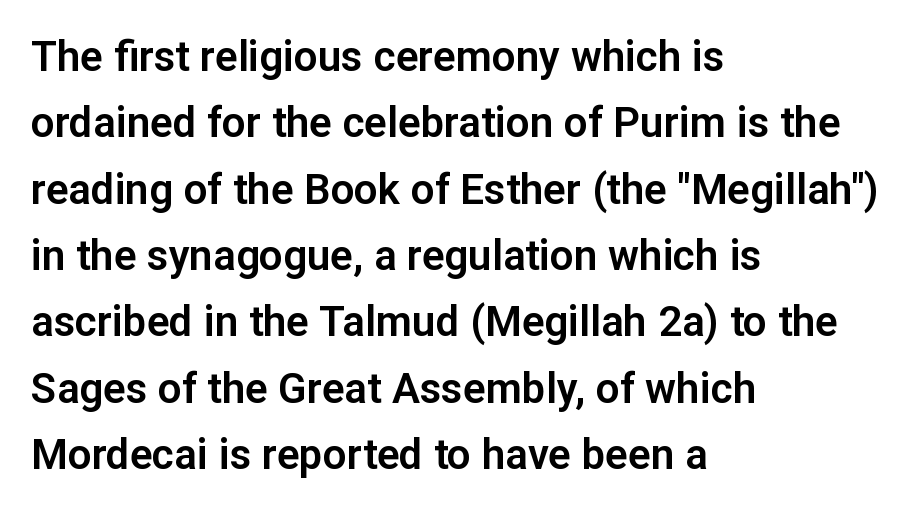
The image shows 42 px sans-serif type, upright; set left-aligned, normal line spacing (1.58x), normal letter spacing, not underlined; low stroke contrast and a medium x-height.
